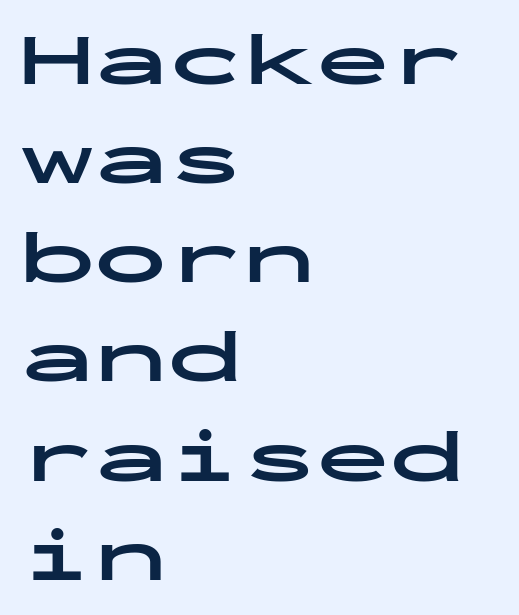
Q: Is the text bold? A: Yes.
Q: Is the text italic (slanted)? A: No, it is upright.
Q: Is the typeface a serif or a sans-serif typeface? A: Sans-serif.
Q: Is the text underlined? A: No.
Q: How is the paragraph aligned? A: Left-aligned.
Q: Is the spacing between letters normal or unusually wide? A: Normal.
Q: Is the spacing between lines tight, normal or loose? A: Normal.
Q: Width (condensed, normal, or wide)? A: Wide.
Q: Stroke contrast? A: Low.
Q: x-height? A: Medium.
Q: Monospaced? A: Yes.
